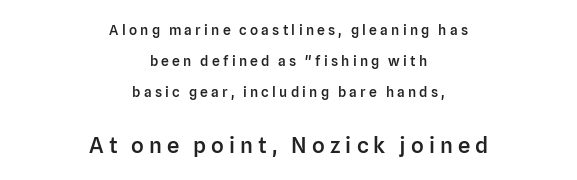
Type without underlining. The sample has been set in demibold, a notch under bold. Letter spacing: wide. Size contrast runs from small at the top to large at the bottom. The type sits square on the baseline with zero lean.
